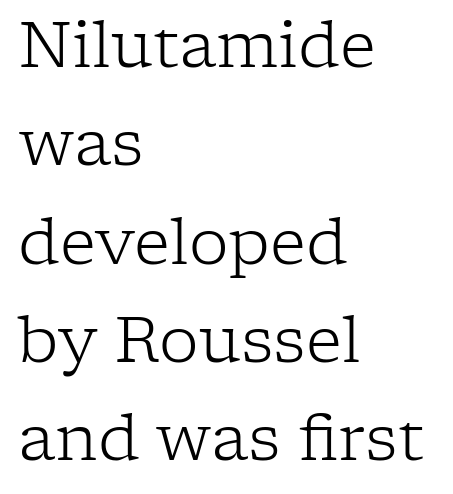
Q: Is the text bold? A: No.
Q: Is the text italic (slanted)? A: No, it is upright.
Q: Is the typeface a serif or a sans-serif typeface? A: Serif.
Q: Is the text underlined? A: No.
Q: How is the paragraph aligned? A: Left-aligned.
Q: Is the spacing between letters normal or unusually wide? A: Normal.
Q: Is the spacing between lines tight, normal or loose? A: Normal.
Q: Width (condensed, normal, or wide)? A: Normal.
Q: Stroke contrast? A: Low.
Q: x-height? A: Medium.
Q: Monospaced? A: No.
